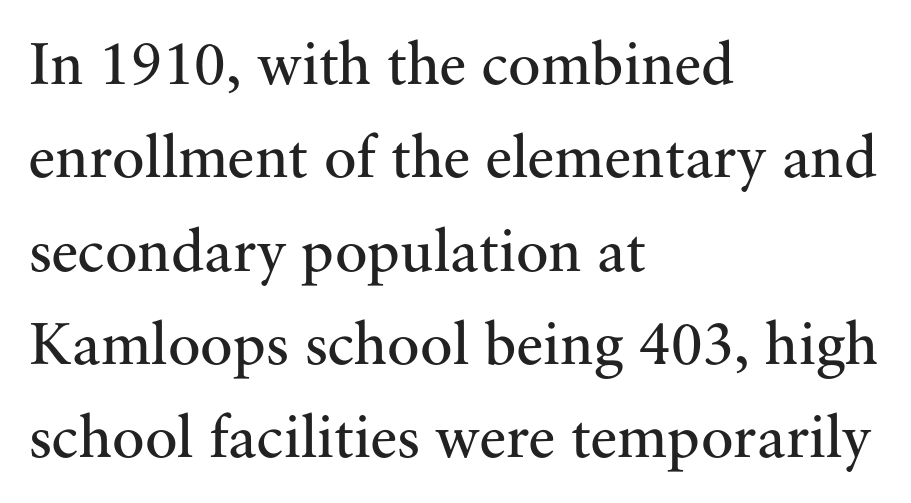
Whoever set this chose a conventional vertical rhythm. Spacing verdict: proportional, widths tailored to each character. The face looks like a standard text weight, possibly lighter. Teacher's note: observe the even left margin — that is flush-left alignment. Letter spacing: default.
